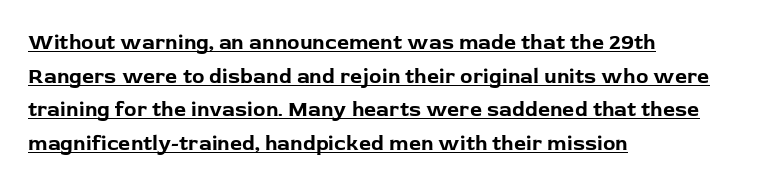
{"italic": "no", "bold": "yes", "underline": "yes", "align": "left", "line_spacing": "normal", "line_spacing_ratio": 1.6, "letter_spacing": "normal", "letter_spacing_em": 0.0, "glyph_px": 21}
